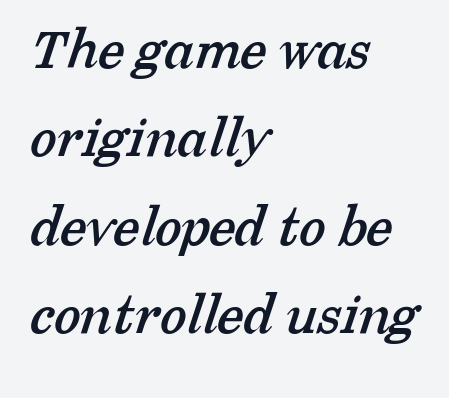
This sample has the flowing, uneven cadence of proportional lettering. In terms of letterspacing, this is plain default setting. Which margin do the lines hug? The left one — the right edge is uneven. Rows of type keep a routine distance in the vertical direction. Rule under the text: the space is simply empty. The designer went with a serif here, giving each stem small feet.
